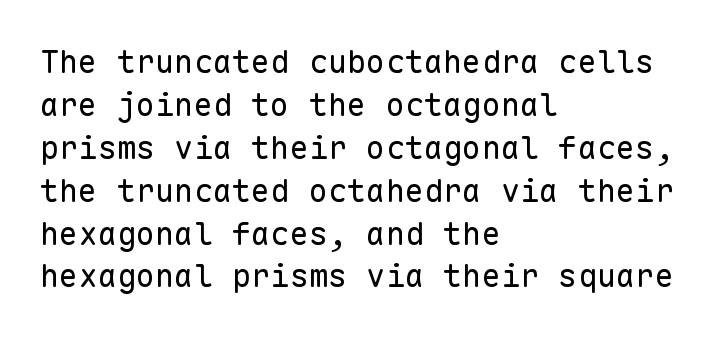
{"serif": "no", "italic": "no", "bold": "no", "weight": "regular", "width": "normal", "stroke_contrast": "low", "x_height": "medium", "monospaced": "yes", "underline": "no", "align": "left", "line_spacing": "normal", "line_spacing_ratio": 1.34, "letter_spacing": "normal", "letter_spacing_em": 0.0, "glyph_px": 32}
